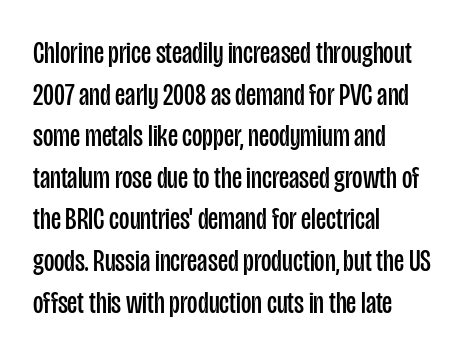
Rule under the text: the space is simply empty. What kind of face is this? One without serifs — a sans. Line starts are locked; line ends wander. Vertical spacing — default. This rendering leaves character spacing at its baseline value.
